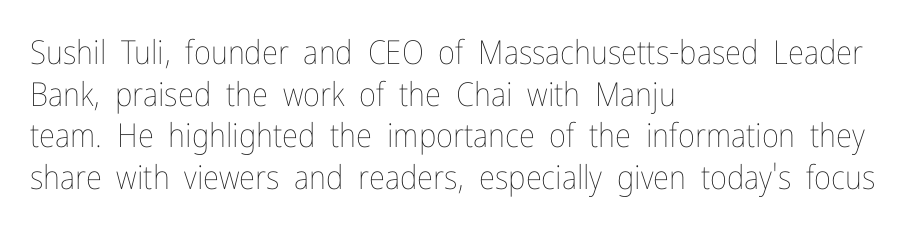
The image shows 33 px thin, condensed type, upright; set left-aligned, normal line spacing (1.26x), normal letter spacing, not underlined; low stroke contrast and a medium x-height.
